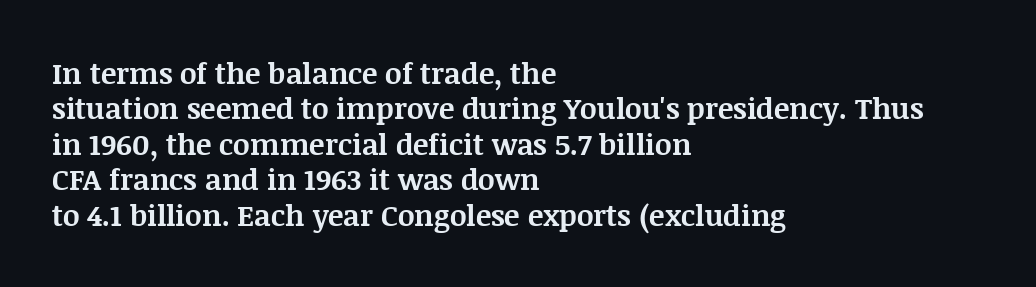
This sample uses an upright cut, with every glyph sitting square on the baseline. Caption: bold face, heavy strokes. Font category for this specimen: serif. The face used here is proportionally spaced, like ordinary book or web type. Beneath every word, the page is bare.
